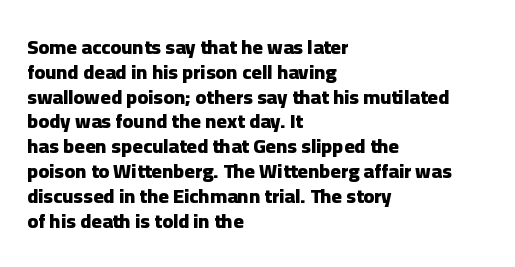
{"italic": "no", "bold": "yes", "underline": "no", "align": "left", "line_spacing_ratio": 1.24, "letter_spacing": "normal", "letter_spacing_em": 0.0, "glyph_px": 20}
